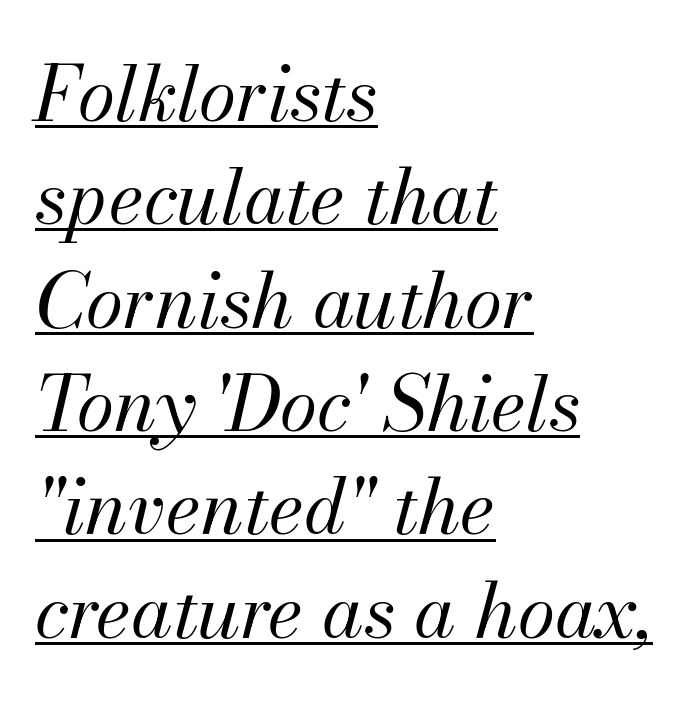
{"italic": "yes", "lean": "right", "slant_degrees": 13, "bold": "no", "weight": "regular", "width": "normal", "stroke_contrast": "medium", "x_height": "small", "monospaced": "no", "underline": "yes", "align": "left", "line_spacing": "normal", "line_spacing_ratio": 1.36, "letter_spacing": "normal", "letter_spacing_em": 0.0, "glyph_px": 76}
